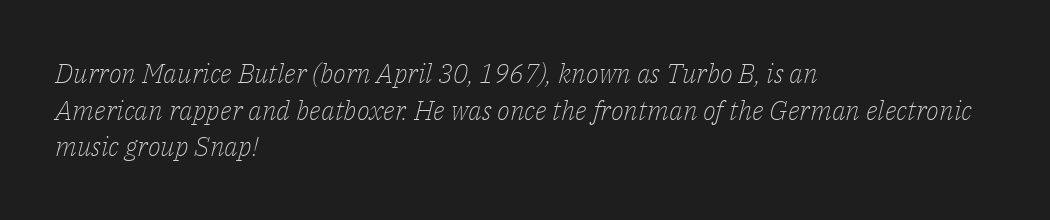
The image shows 27 px text type, italic (leaning right); set left-aligned, normal line spacing (1.36x), normal letter spacing, not underlined.
